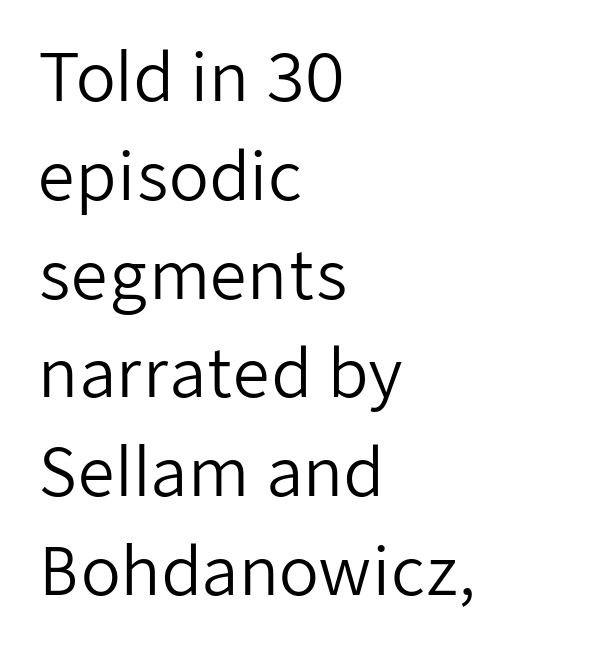
The image shows 65 px regular-weight sans-serif type, upright; set left-aligned, normal line spacing (1.52x), normal letter spacing, not underlined; low stroke contrast and a medium x-height.
